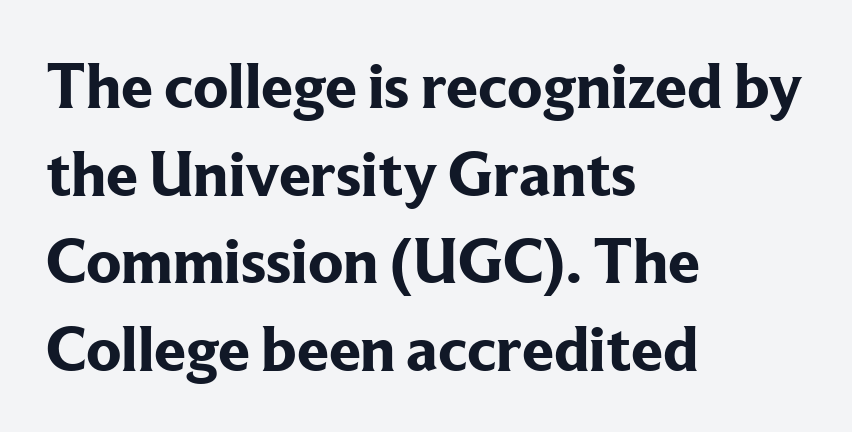
The rendering uses natural spacing where letterforms have individual widths. Caption: bold face, heavy strokes. Vertical strokes here are truly vertical. The leading is moderate, giving the passage an even texture.
